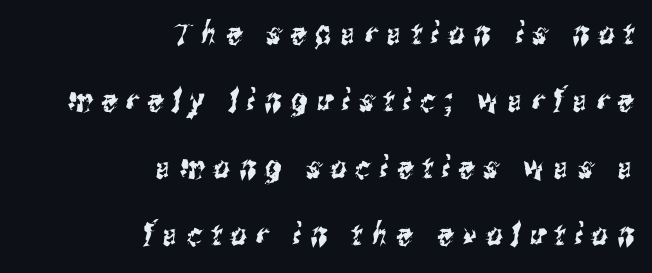
The image shows 31 px condensed sans-serif type; set right-aligned, loose line spacing (2.16x), unusually wide letter spacing (+0.3 em), not underlined; medium stroke contrast and a medium x-height.
